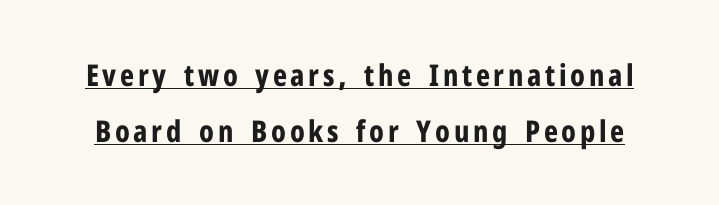
Q: Is the text bold? A: Yes.
Q: Is the text italic (slanted)? A: No, it is upright.
Q: Is the typeface a serif or a sans-serif typeface? A: Sans-serif.
Q: Is the text underlined? A: Yes.
Q: Width (condensed, normal, or wide)? A: Condensed.
Q: Stroke contrast? A: Low.
Q: x-height? A: Medium.
Q: Monospaced? A: No.
